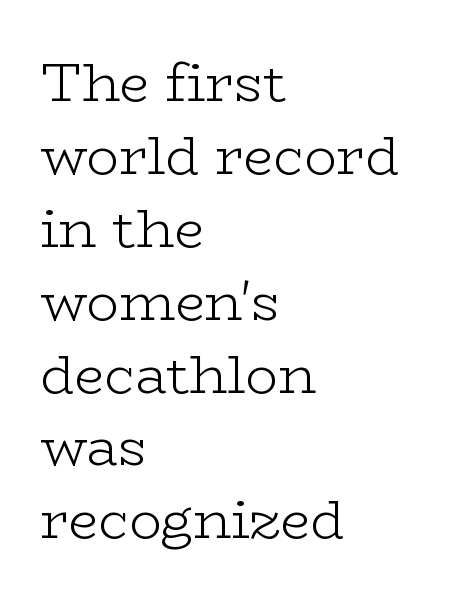
{"serif": "yes", "italic": "no", "bold": "no", "weight": "light", "width": "wide", "stroke_contrast": "low", "x_height": "medium", "monospaced": "no", "underline": "no", "align": "left", "line_spacing": "normal", "line_spacing_ratio": 1.35, "letter_spacing": "normal", "letter_spacing_em": 0.0, "glyph_px": 54}
